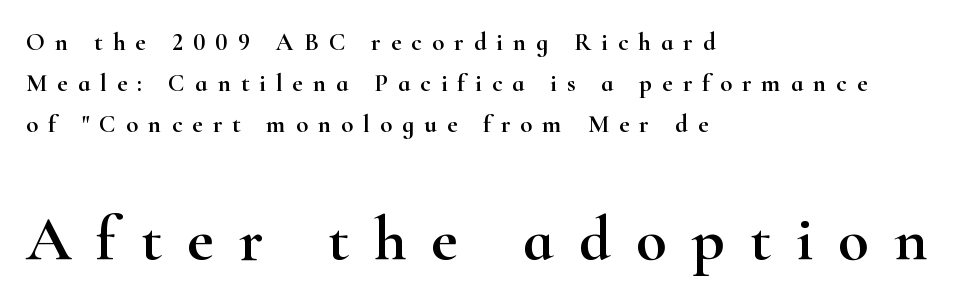
{"serif": "yes", "italic": "no", "width": "wide", "stroke_contrast": "high", "x_height": "small", "monospaced": "no", "underline": "no", "align": "left", "line_spacing": "normal", "line_spacing_ratio": 1.65, "letter_spacing": "wide", "letter_spacing_em": 0.4, "larger_block": "second", "size_ratio": 2.52, "glyph_px": 63}
